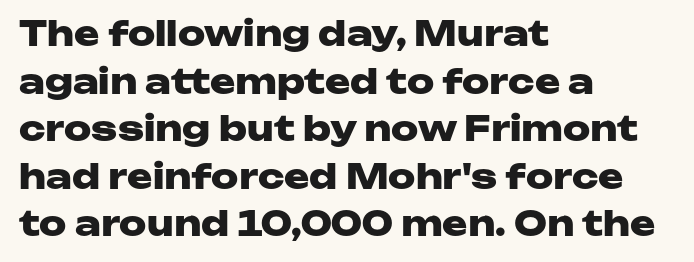
The specimen omits any rule beneath the text block's lines. The horizontal fit of the characters is conventional and even. The axis of the letterforms is exactly vertical. This sample has the flowing, uneven cadence of proportional lettering. The leading is moderate, giving the passage an even texture. Serif or sans? Sans — the stroke terminals are bare.
